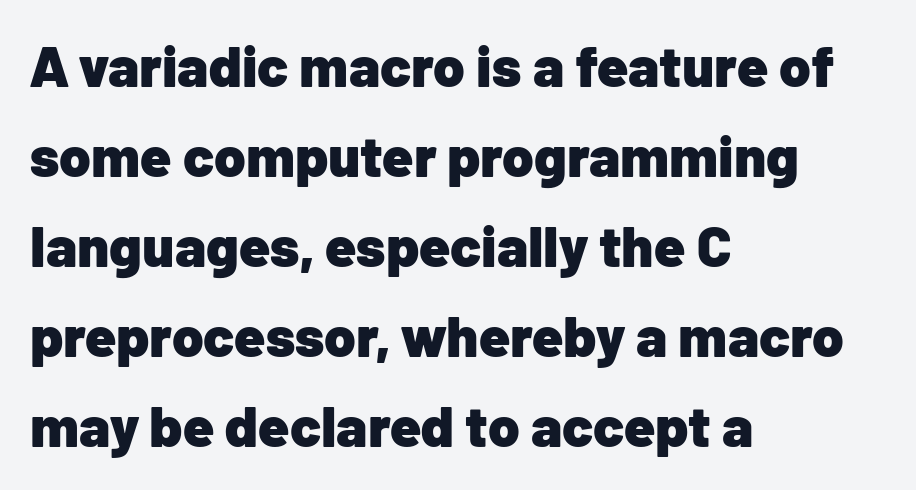
The typography opts for an upright posture over an oblique one. The strip under each line holds only bare page. Each new line begins a customary step beneath the previous one. Does the type have serifs? No, each stem ends abruptly. There is no visible air inserted between adjacent glyphs.
